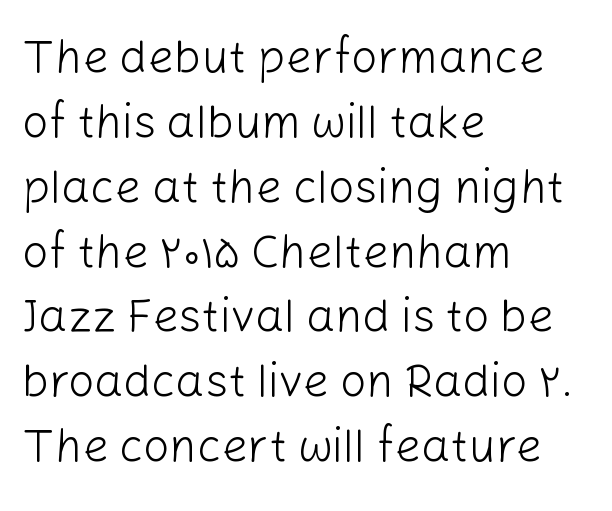
Q: Is the text bold? A: No.
Q: Is the text italic (slanted)? A: No, it is upright.
Q: Is the typeface a serif or a sans-serif typeface? A: Sans-serif.
Q: Is the text underlined? A: No.
Q: How is the paragraph aligned? A: Left-aligned.
Q: Is the spacing between letters normal or unusually wide? A: Normal.
Q: Is the spacing between lines tight, normal or loose? A: Normal.
Q: Width (condensed, normal, or wide)? A: Normal.
Q: Stroke contrast? A: Low.
Q: x-height? A: Medium.
Q: Monospaced? A: No.
